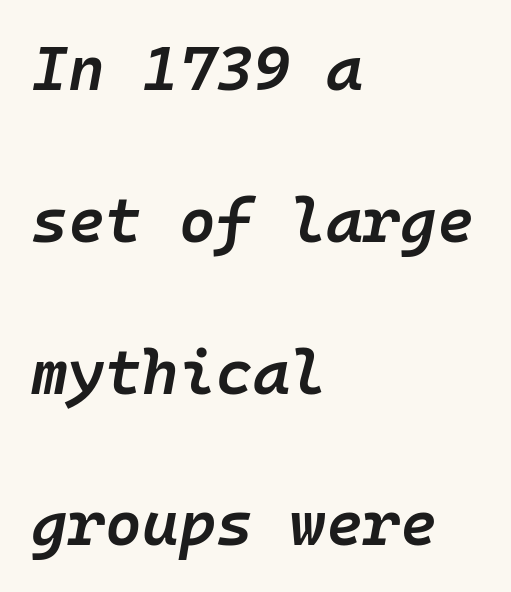
These lines carry some extra weight — a demibold, not a full bold. Tracking here is standard; glyphs follow each other at the usual distance. Anything drawn beneath the words? Only blank space. The face used here has a pronounced slope to its letters.
